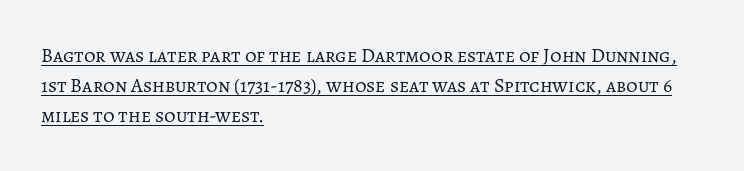
{"italic": "no", "bold": "no", "underline": "yes", "align": "left", "line_spacing": "normal", "line_spacing_ratio": 1.51, "letter_spacing": "normal", "letter_spacing_em": 0.0, "glyph_px": 20}
